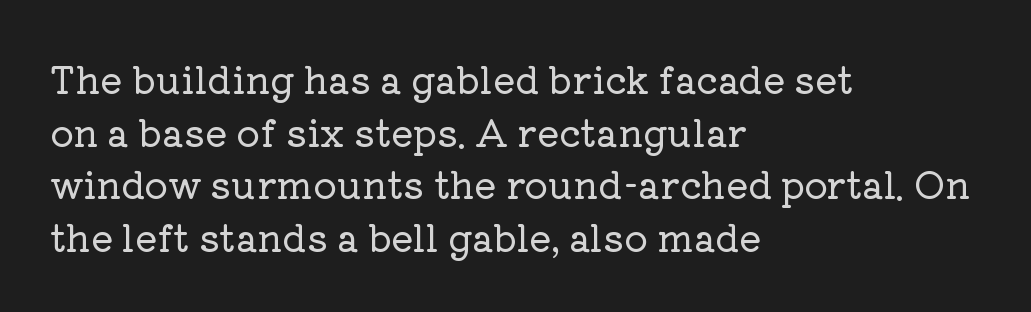
Q: Is the text italic (slanted)? A: No, it is upright.
Q: Is the typeface a serif or a sans-serif typeface? A: Serif.
Q: Is the text underlined? A: No.
Q: How is the paragraph aligned? A: Left-aligned.
Q: Is the spacing between letters normal or unusually wide? A: Normal.
Q: Is the spacing between lines tight, normal or loose? A: Normal.
Q: Width (condensed, normal, or wide)? A: Normal.
Q: Stroke contrast? A: Low.
Q: x-height? A: Medium.
Q: Monospaced? A: No.
